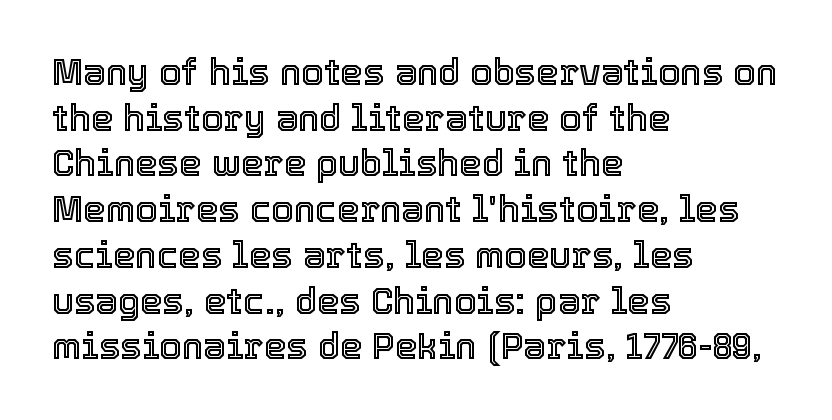
The image shows 36 px text type, upright; set left-aligned, normal line spacing (1.27x), normal letter spacing, not underlined; a medium x-height.
